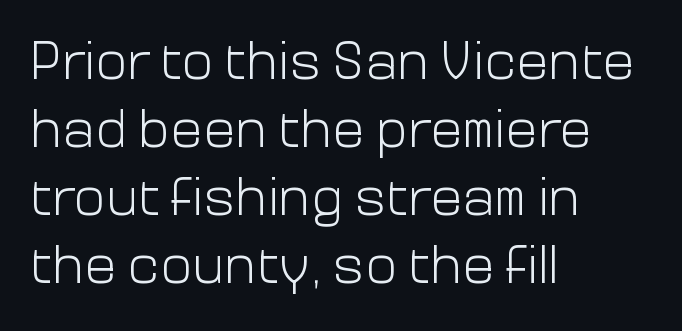
{"serif": "no", "italic": "no", "bold": "no", "weight": "light", "width": "normal", "stroke_contrast": "low", "x_height": "medium", "monospaced": "no", "underline": "no", "align": "left", "line_spacing": "normal", "line_spacing_ratio": 1.26, "letter_spacing": "normal", "letter_spacing_em": 0.0, "glyph_px": 54}
